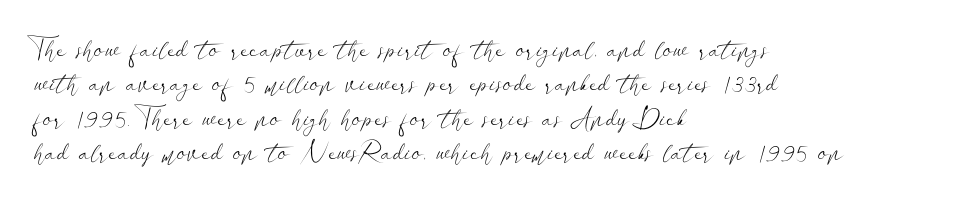
The image shows 27 px text type; set left-aligned, normal line spacing (1.27x), normal letter spacing, not underlined.
